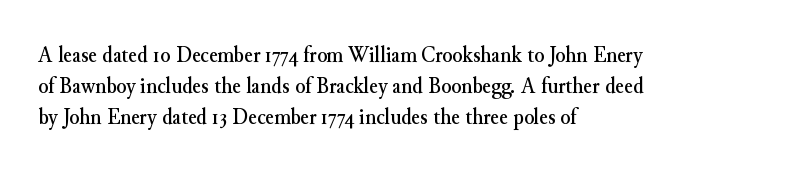
Q: Is the text italic (slanted)? A: No, it is upright.
Q: Is the text underlined? A: No.
Q: How is the paragraph aligned? A: Left-aligned.
Q: Is the spacing between letters normal or unusually wide? A: Normal.
Q: Is the spacing between lines tight, normal or loose? A: Normal.
